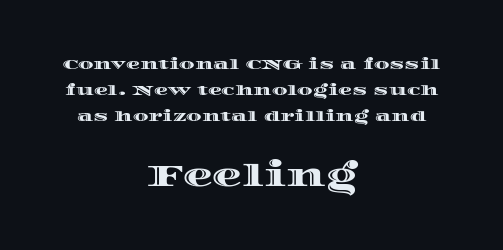
The image shows 30 px wide type, upright; set centered, line spacing 1.87x, normal letter spacing, not underlined; the second (bottom) block is 2.14x larger; a large x-height.
